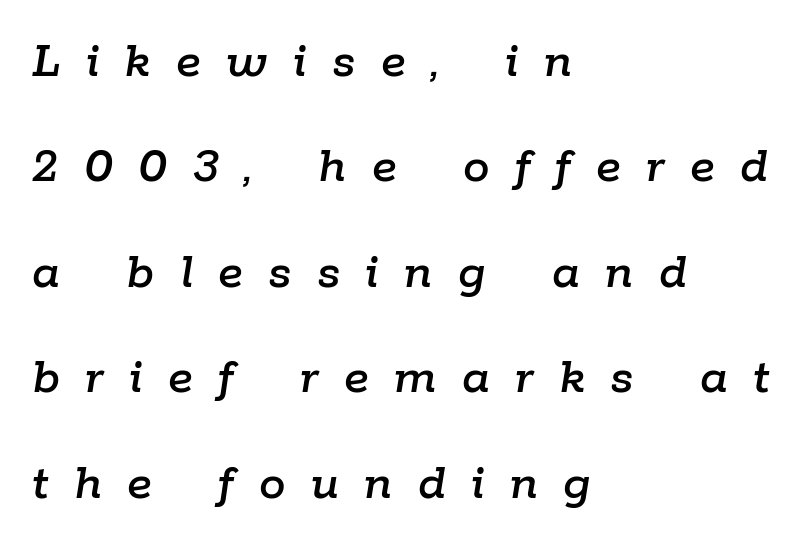
Q: Is the text italic (slanted)? A: Yes, it leans right by about 9 degrees.
Q: Is the text underlined? A: No.
Q: How is the paragraph aligned? A: Left-aligned.
Q: Is the spacing between letters normal or unusually wide? A: Unusually wide.
Q: Is the spacing between lines tight, normal or loose? A: Loose.
Q: Width (condensed, normal, or wide)? A: Normal.
Q: Stroke contrast? A: Low.
Q: x-height? A: Medium.
Q: Monospaced? A: No.
